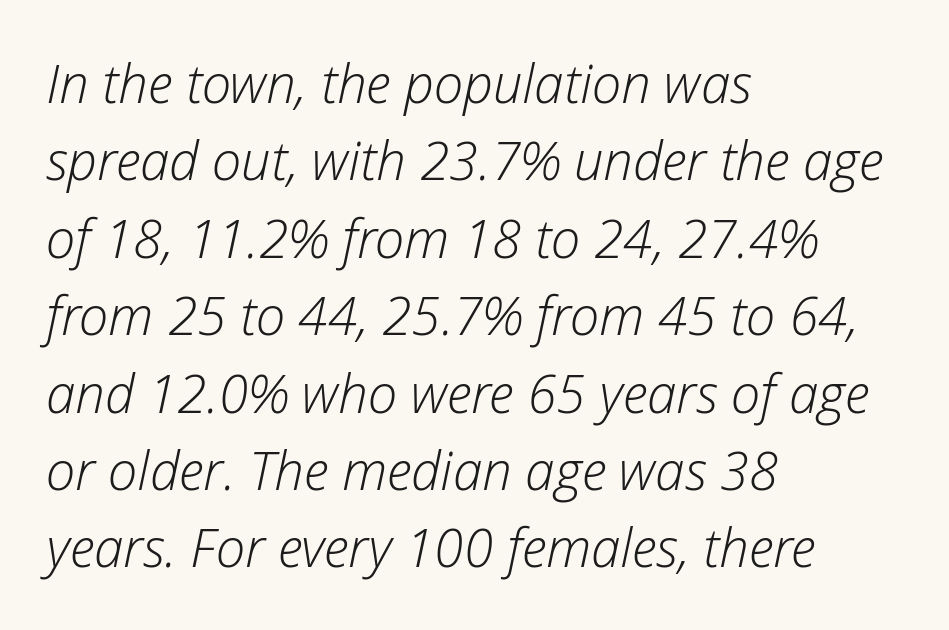
Q: Is the text bold? A: No.
Q: Is the text italic (slanted)? A: Yes, it leans right by about 12 degrees.
Q: Is the text underlined? A: No.
Q: How is the paragraph aligned? A: Left-aligned.
Q: Is the spacing between letters normal or unusually wide? A: Normal.
Q: Is the spacing between lines tight, normal or loose? A: Normal.
Q: Width (condensed, normal, or wide)? A: Normal.
Q: Stroke contrast? A: Low.
Q: x-height? A: Medium.
Q: Monospaced? A: No.
